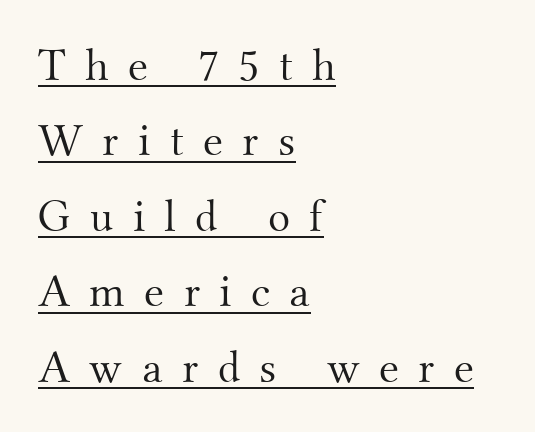
{"serif": "yes", "italic": "no", "bold": "no", "weight": "light", "width": "normal", "stroke_contrast": "medium", "x_height": "small", "monospaced": "no", "underline": "yes", "align": "left", "line_spacing": "normal", "line_spacing_ratio": 1.64, "letter_spacing": "wide", "letter_spacing_em": 0.42, "glyph_px": 46}
